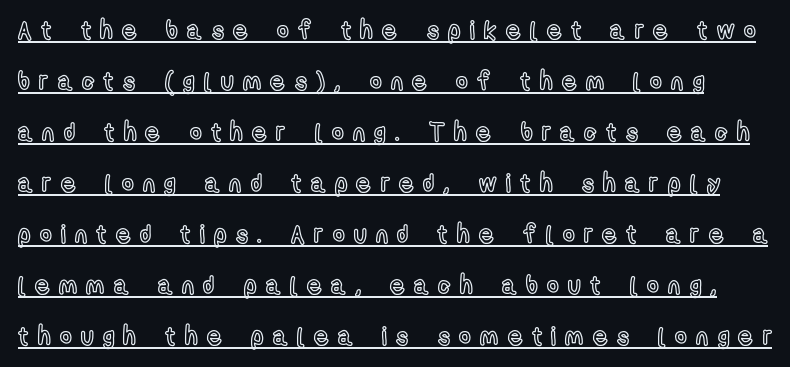
Q: Is the text italic (slanted)? A: No, it is upright.
Q: Is the text underlined? A: Yes.
Q: Is the spacing between letters normal or unusually wide? A: Unusually wide.
Q: Is the spacing between lines tight, normal or loose? A: Loose.
